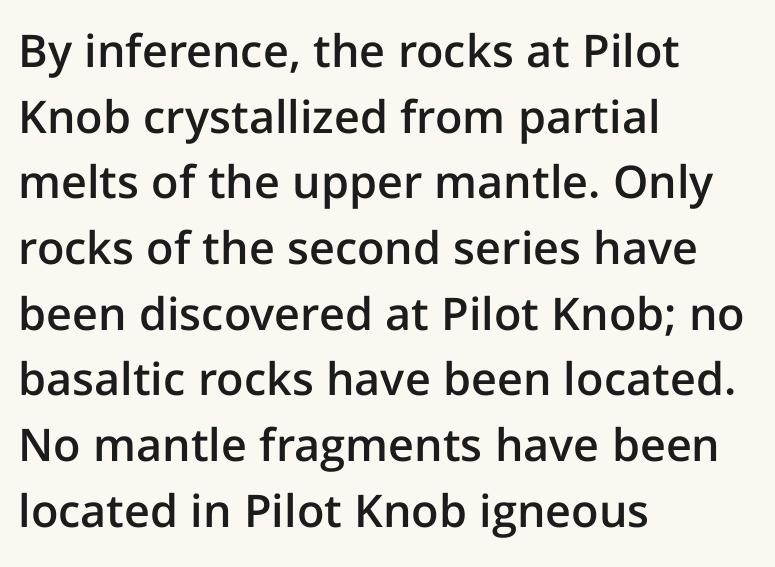
The image shows 45 px semibold sans-serif type, upright; set left-aligned, normal line spacing (1.46x), normal letter spacing, not underlined; low stroke contrast and a medium x-height.
